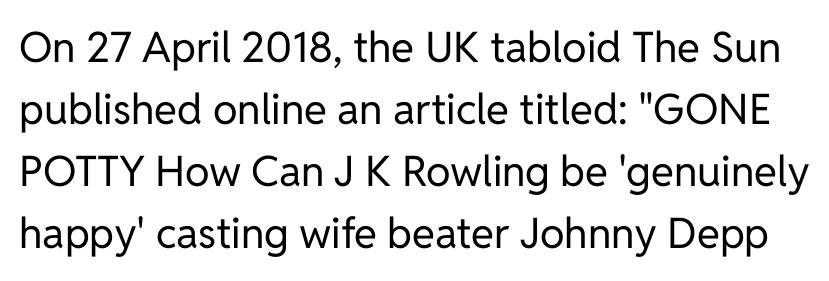
Q: Is the text bold? A: No.
Q: Is the text italic (slanted)? A: No, it is upright.
Q: Is the typeface a serif or a sans-serif typeface? A: Sans-serif.
Q: Is the text underlined? A: No.
Q: Is the spacing between letters normal or unusually wide? A: Normal.
Q: Is the spacing between lines tight, normal or loose? A: Normal.
Q: Width (condensed, normal, or wide)? A: Normal.
Q: Stroke contrast? A: Low.
Q: x-height? A: Medium.
Q: Monospaced? A: No.
